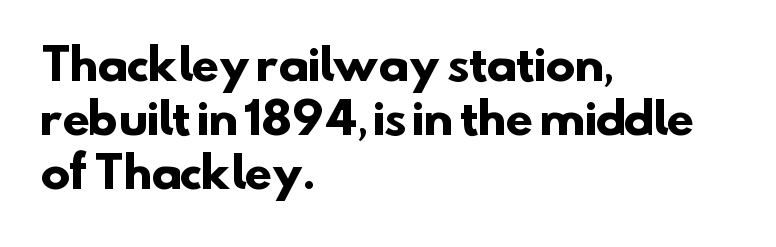
The image shows 44 px heavy sans-serif type; set left-aligned, line spacing 1.23x, normal letter spacing, not underlined; low stroke contrast and a small x-height.
